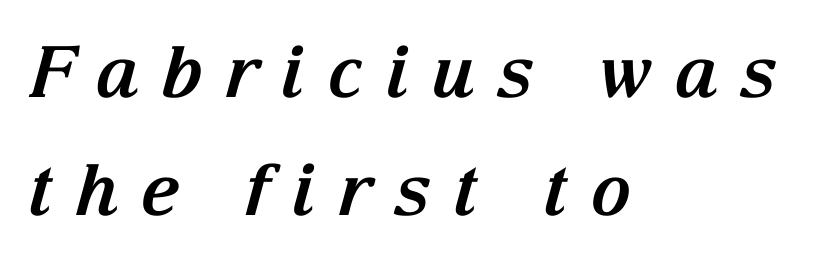
The image shows 71 px bold serif type, italic (leaning right); set left-aligned, normal line spacing (1.66x), unusually wide letter spacing (+0.3 em), not underlined; medium stroke contrast and a medium x-height.
